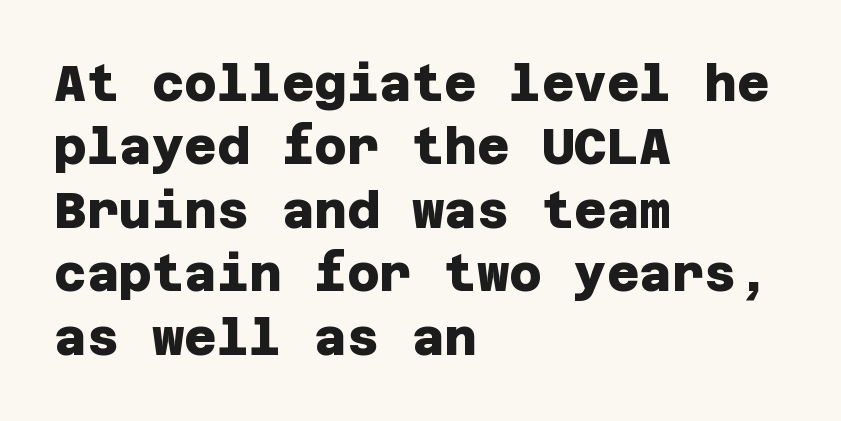
Observe the absence of serifs on each vertical stroke in this sample. The gaps between neighbouring characters are ordinary and unremarkable. Look at the stroke-to-counter ratio: heavy, a bold. Quick note: interline space is typical.
